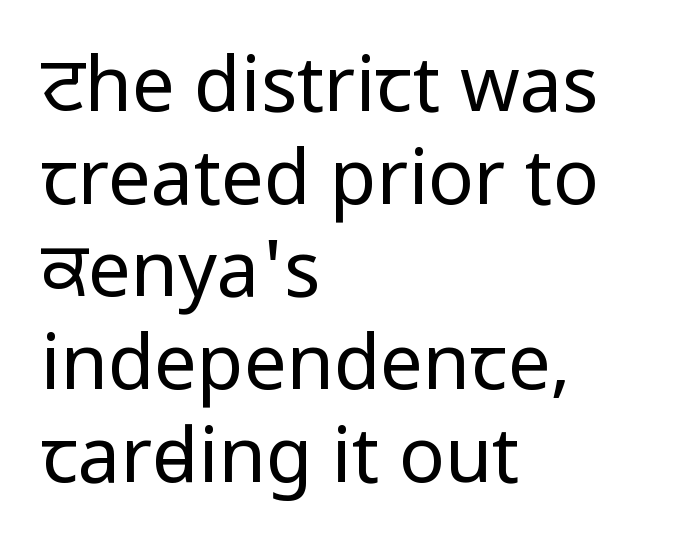
Q: Is the text bold? A: No.
Q: Is the text italic (slanted)? A: No, it is upright.
Q: Is the typeface a serif or a sans-serif typeface? A: Sans-serif.
Q: Is the text underlined? A: No.
Q: How is the paragraph aligned? A: Left-aligned.
Q: Is the spacing between letters normal or unusually wide? A: Normal.
Q: Width (condensed, normal, or wide)? A: Condensed.
Q: Stroke contrast? A: Low.
